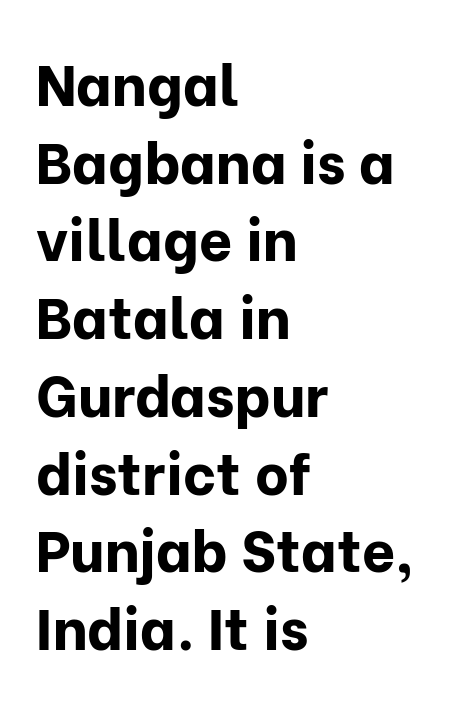
The image shows 58 px bold sans-serif type, upright; set left-aligned, normal line spacing (1.34x), normal letter spacing, not underlined; low stroke contrast and a medium x-height.
